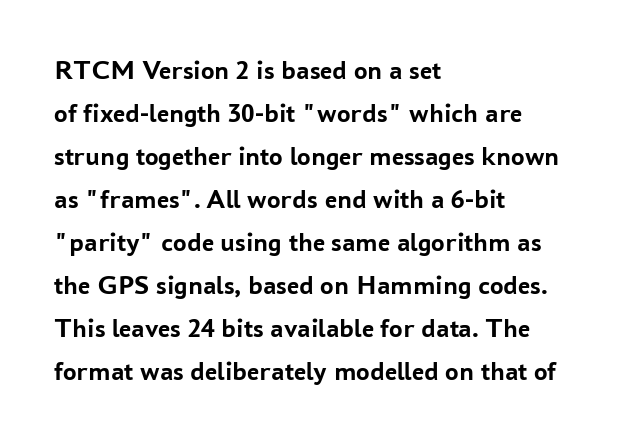
{"italic": "no", "bold": "yes", "underline": "no", "align": "left", "line_spacing": "normal", "line_spacing_ratio": 1.59, "letter_spacing": "normal", "letter_spacing_em": 0.0, "glyph_px": 27}
